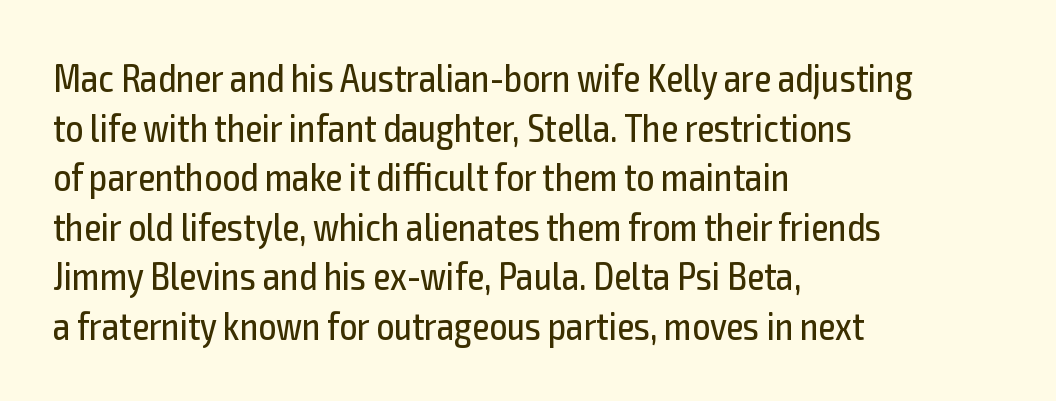
These lines are set flush left with a ragged right edge. Vertically, the passage feels balanced, rows spaced as you'd expect. Every character sits straight up, as roman type does. Weight: not bold — regular or lighter.
